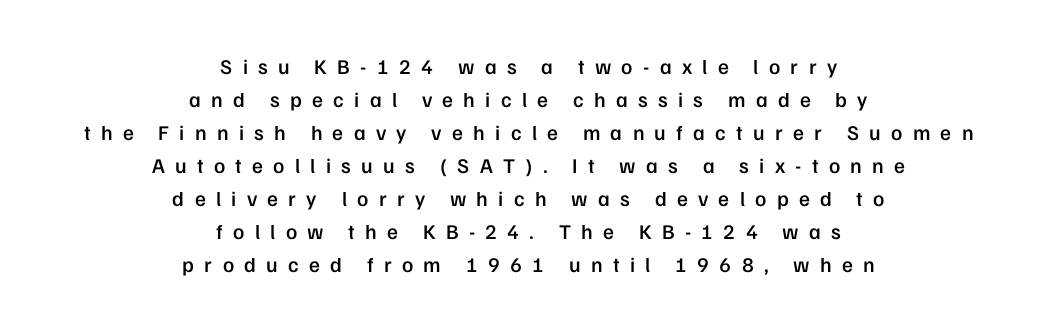
Line starts and ends both wander, symmetrically. Leading matches the norm, producing a regular column. Display-style spreading of the glyphs; the letterfit is very open. The lettering stays uniformly vertical, giving the passage a roman look. Heft: intermediate — a semibold. Only glyphs here, with clear space below each row.
